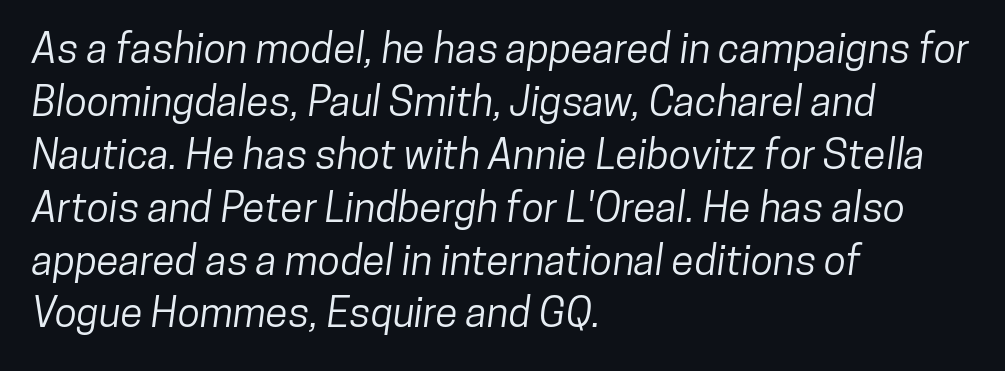
Q: Is the typeface a serif or a sans-serif typeface? A: Sans-serif.
Q: Is the text underlined? A: No.
Q: How is the paragraph aligned? A: Left-aligned.
Q: Is the spacing between letters normal or unusually wide? A: Normal.
Q: Is the spacing between lines tight, normal or loose? A: Normal.
Q: Width (condensed, normal, or wide)? A: Condensed.
Q: Stroke contrast? A: Low.
Q: x-height? A: Medium.
Q: Monospaced? A: No.
